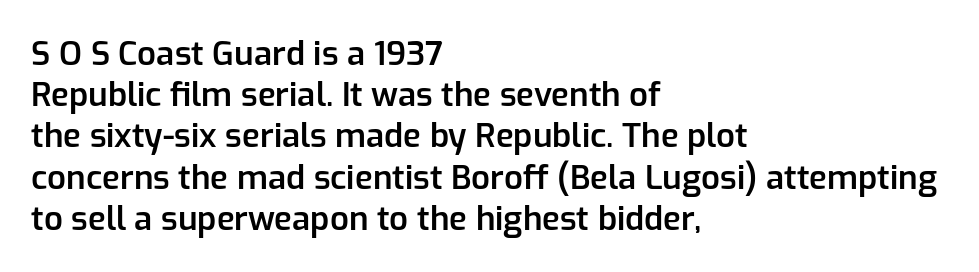
Q: Is the text bold? A: Semi-bold.
Q: Is the text italic (slanted)? A: No, it is upright.
Q: Is the typeface a serif or a sans-serif typeface? A: Sans-serif.
Q: Is the text underlined? A: No.
Q: How is the paragraph aligned? A: Left-aligned.
Q: Is the spacing between letters normal or unusually wide? A: Normal.
Q: Is the spacing between lines tight, normal or loose? A: Normal.
Q: Width (condensed, normal, or wide)? A: Normal.
Q: Stroke contrast? A: Low.
Q: x-height? A: Medium.
Q: Monospaced? A: No.
